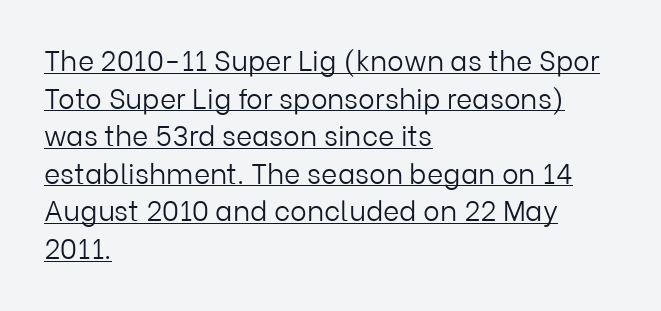
{"serif": "no", "italic": "no", "bold": "no", "weight": "light", "width": "normal", "stroke_contrast": "low", "x_height": "medium", "monospaced": "no", "underline": "yes", "align": "left", "line_spacing": "normal", "line_spacing_ratio": 1.34, "letter_spacing": "normal", "letter_spacing_em": 0.0, "glyph_px": 28}
